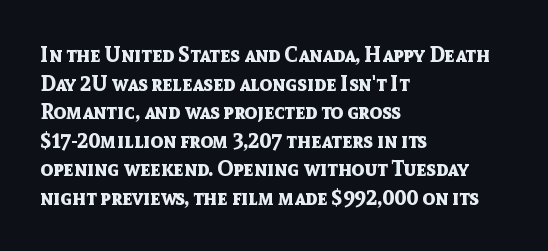
Q: Is the text bold? A: Yes.
Q: Is the text italic (slanted)? A: No, it is upright.
Q: Is the text underlined? A: No.
Q: How is the paragraph aligned? A: Left-aligned.
Q: Is the spacing between letters normal or unusually wide? A: Normal.
Q: Is the spacing between lines tight, normal or loose? A: Normal.
